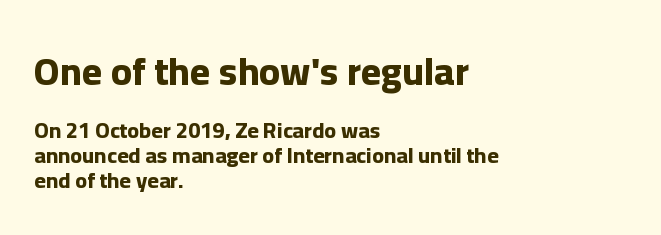
{"serif": "no", "italic": "no", "bold": "yes", "weight": "bold", "width": "normal", "stroke_contrast": "low", "x_height": "medium", "monospaced": "no", "underline": "no", "align": "left", "line_spacing": "tight", "line_spacing_ratio": 1.13, "letter_spacing": "normal", "letter_spacing_em": 0.0, "larger_block": "first", "size_ratio": 1.77, "glyph_px": 39}
